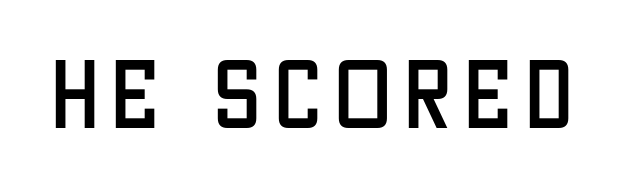
{"serif": "no", "italic": "no", "width": "condensed", "stroke_contrast": "low", "x_height": "large", "monospaced": "no", "underline": "no", "glyph_px": 77}
